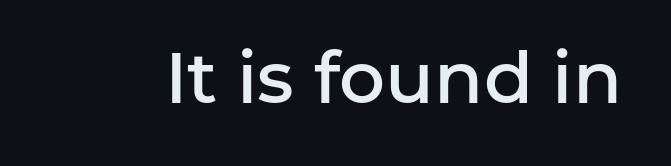
Q: Is the text bold? A: Semi-bold.
Q: Is the text italic (slanted)? A: No, it is upright.
Q: Is the typeface a serif or a sans-serif typeface? A: Sans-serif.
Q: Is the text underlined? A: No.
Q: Is the spacing between letters normal or unusually wide? A: Normal.
Q: Width (condensed, normal, or wide)? A: Normal.
Q: Stroke contrast? A: Low.
Q: x-height? A: Medium.
Q: Monospaced? A: No.
